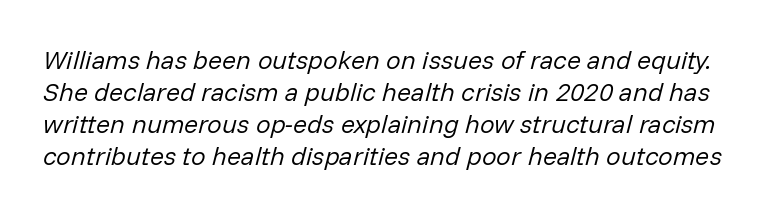
{"italic": "yes", "lean": "right", "slant_degrees": 14, "bold": "no", "underline": "no", "line_spacing_ratio": 1.23, "letter_spacing": "normal", "letter_spacing_em": 0.0, "glyph_px": 26}
